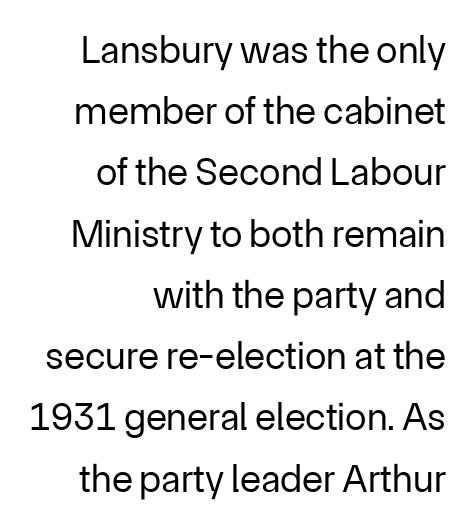
Q: Is the text bold? A: No.
Q: Is the text italic (slanted)? A: No, it is upright.
Q: Is the typeface a serif or a sans-serif typeface? A: Sans-serif.
Q: Is the text underlined? A: No.
Q: How is the paragraph aligned? A: Right-aligned.
Q: Is the spacing between letters normal or unusually wide? A: Normal.
Q: Is the spacing between lines tight, normal or loose? A: Normal.
Q: Width (condensed, normal, or wide)? A: Normal.
Q: Stroke contrast? A: Low.
Q: x-height? A: Medium.
Q: Monospaced? A: No.
